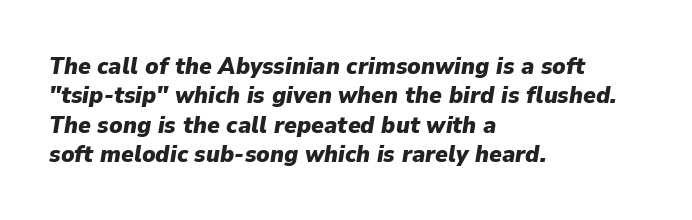
The face used here has a pronounced slope to its letters. The face used here is rendered with its standard letterfit. Does the copy run flush right? No — it runs flush left. The area under the type is left untouched. The strokes are fattened all the way to bold.
